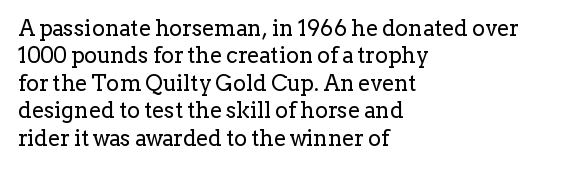
Counters stay open thanks to moderate or lighter strokes. All the whitespace from short lines collects on the right. Normally led — the rows are evenly, conventionally spaced. The glyphs are unaccompanied by any horizontal stroke below them.
